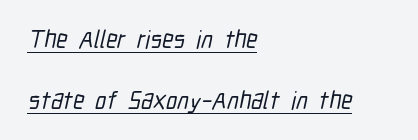
{"underline": "yes", "align": "left", "line_spacing": "loose", "line_spacing_ratio": 2.44, "letter_spacing": "normal", "letter_spacing_em": 0.0, "glyph_px": 25}
